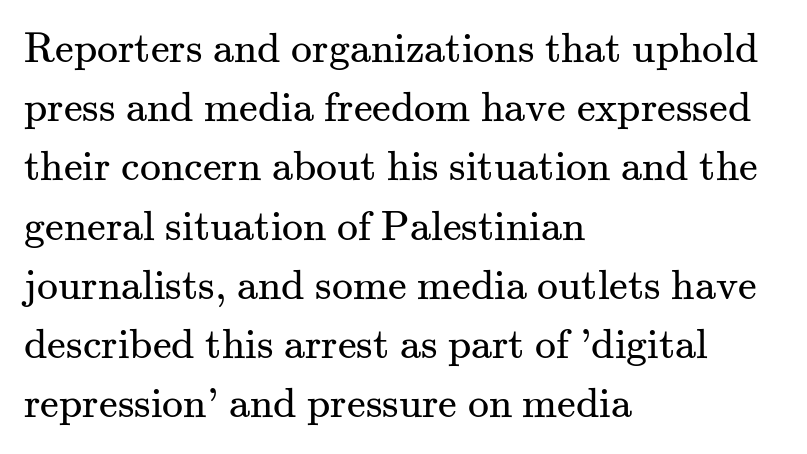
Q: Is the text bold? A: No.
Q: Is the text italic (slanted)? A: No, it is upright.
Q: Is the typeface a serif or a sans-serif typeface? A: Serif.
Q: Is the text underlined? A: No.
Q: How is the paragraph aligned? A: Left-aligned.
Q: Is the spacing between letters normal or unusually wide? A: Normal.
Q: Is the spacing between lines tight, normal or loose? A: Normal.
Q: Width (condensed, normal, or wide)? A: Normal.
Q: Stroke contrast? A: Medium.
Q: x-height? A: Small.
Q: Monospaced? A: No.
